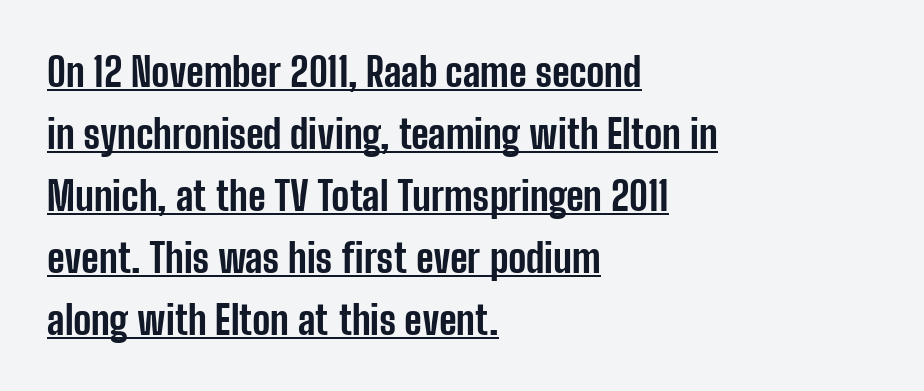
{"serif": "no", "italic": "no", "bold": "yes", "weight": "bold", "width": "condensed", "stroke_contrast": "low", "x_height": "medium", "monospaced": "no", "underline": "yes", "align": "left", "line_spacing": "normal", "line_spacing_ratio": 1.55, "letter_spacing": "normal", "letter_spacing_em": 0.0, "glyph_px": 40}
